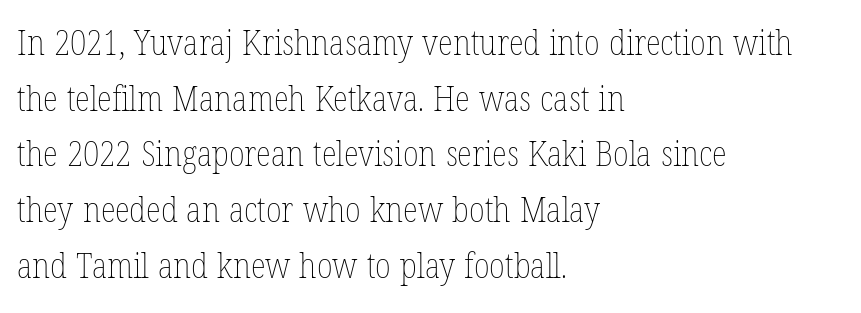
The image shows 35 px thin, condensed type, upright; set left-aligned, normal line spacing (1.59x), normal letter spacing, not underlined; low stroke contrast and a medium x-height.
